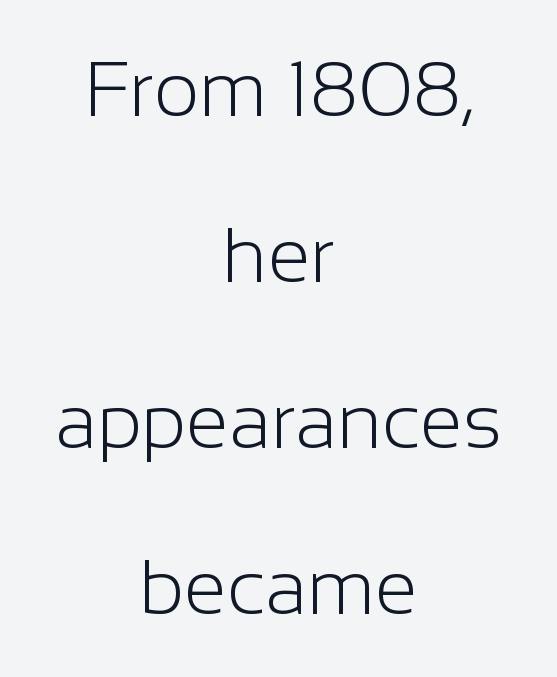
The image shows 78 px light sans-serif type, upright; set centered, loose line spacing (2.13x), normal letter spacing, not underlined; low stroke contrast and a medium x-height.
